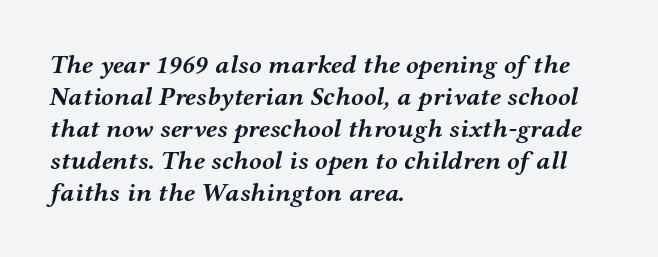
The image shows 26 px bold type, italic (leaning right); set left-aligned, line spacing 1.23x, normal letter spacing, not underlined.
